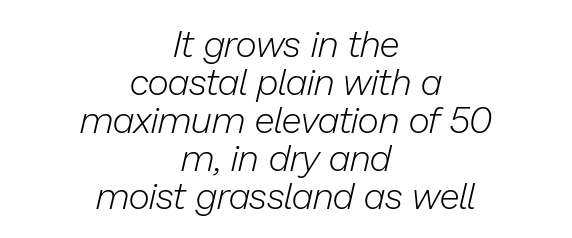
{"italic": "yes", "lean": "right", "slant_degrees": 13, "bold": "no", "weight": "light", "width": "normal", "stroke_contrast": "low", "x_height": "medium", "monospaced": "no", "underline": "no", "align": "center", "line_spacing": "tight", "line_spacing_ratio": 1.03, "letter_spacing": "normal", "letter_spacing_em": 0.0, "glyph_px": 37}
